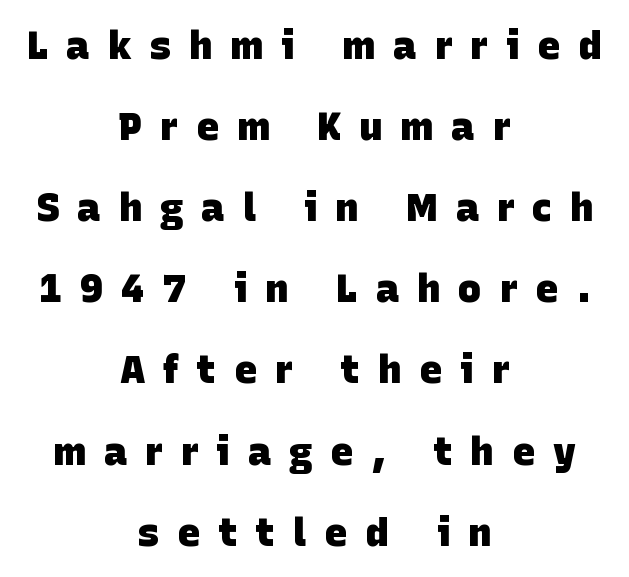
The image shows 39 px heavy sans-serif type; set centered, loose line spacing (2.08x), unusually wide letter spacing (+0.46 em), not underlined; low stroke contrast and a large x-height.
